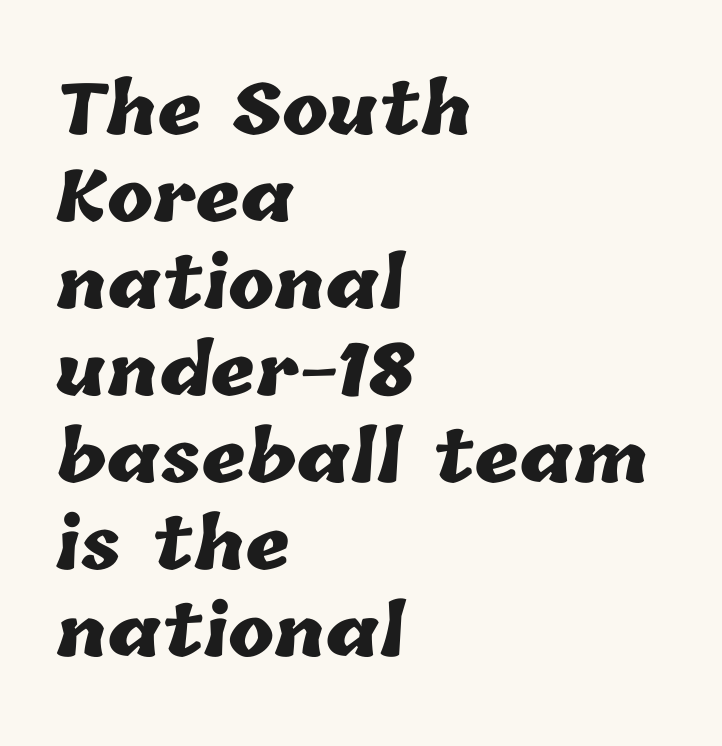
{"bold": "yes", "weight": "heavy", "width": "normal", "stroke_contrast": "low", "x_height": "medium", "monospaced": "no", "underline": "no", "align": "left", "line_spacing": "normal", "line_spacing_ratio": 1.26, "letter_spacing": "normal", "letter_spacing_em": 0.0, "glyph_px": 69}
